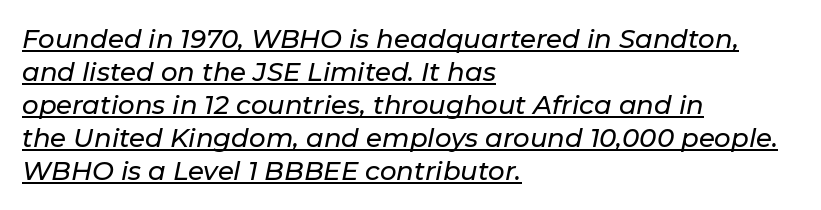
{"italic": "yes", "lean": "right", "slant_degrees": 11, "underline": "yes", "align": "left", "line_spacing": "normal", "line_spacing_ratio": 1.27, "letter_spacing": "normal", "letter_spacing_em": 0.0, "glyph_px": 26}
